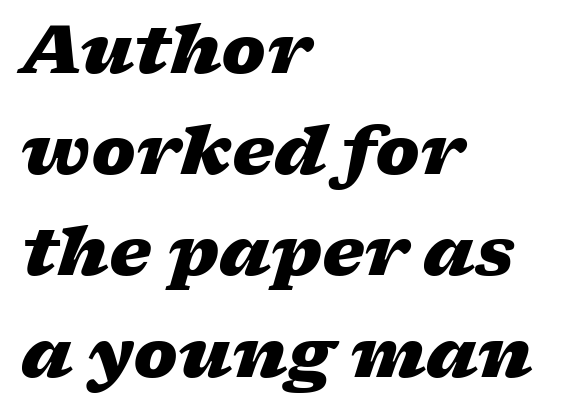
The glyphs are unaccompanied by any horizontal stroke below them. Vertical spacing — default. These lines keep a tight, regular rhythm from letter to letter. Students, this is bold: see how much ink each stroke carries. This sample has the flowing, uneven cadence of proportional lettering. Left-aligned paragraph, ragged on the right.
